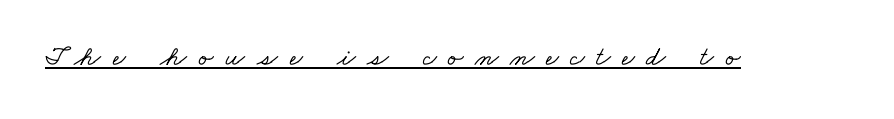
Serif or sans? Serif — the stroke terminals have little feet. Spacing verdict: proportional, widths tailored to each character. This rendering features underlined lettering. Tracking value appears strongly positive — letters spread wide.
